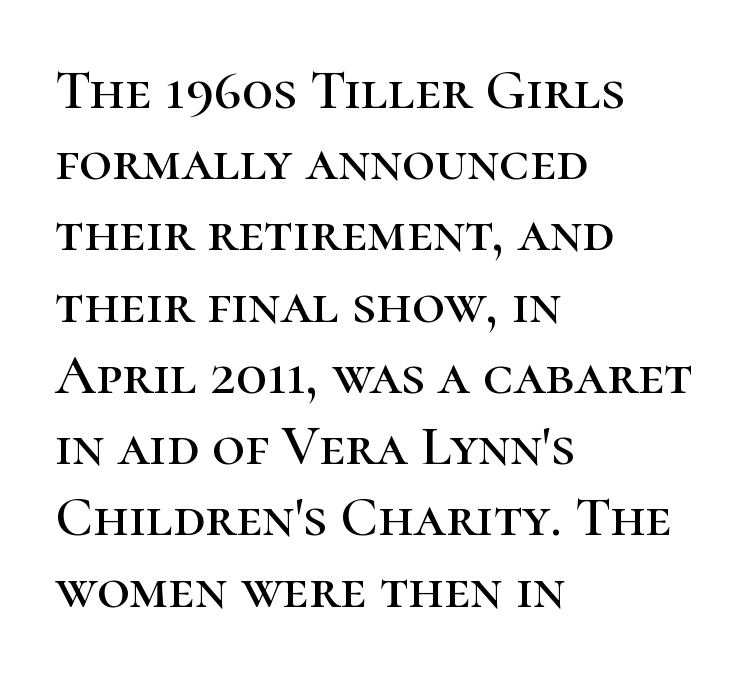
Q: Is the text italic (slanted)? A: No, it is upright.
Q: Is the typeface a serif or a sans-serif typeface? A: Serif.
Q: Is the text underlined? A: No.
Q: How is the paragraph aligned? A: Left-aligned.
Q: Is the spacing between letters normal or unusually wide? A: Normal.
Q: Is the spacing between lines tight, normal or loose? A: Normal.
Q: Width (condensed, normal, or wide)? A: Normal.
Q: Stroke contrast? A: High.
Q: x-height? A: Medium.
Q: Monospaced? A: No.
